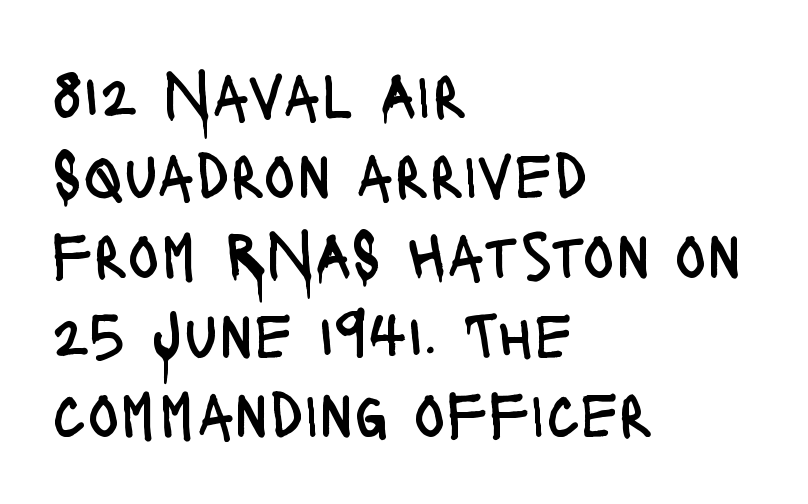
{"serif": "no", "italic": "no", "bold": "no", "weight": "regular", "width": "condensed", "stroke_contrast": "low", "x_height": "large", "monospaced": "no", "underline": "no", "align": "left", "line_spacing_ratio": 1.21, "letter_spacing": "normal", "letter_spacing_em": 0.0, "glyph_px": 66}
